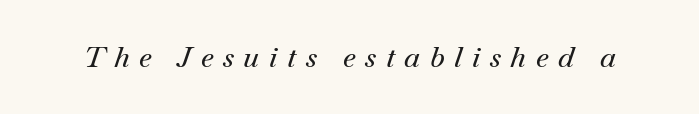
The image shows 29 px serif type, italic (leaning right); set unusually wide letter spacing (+0.33 em), not underlined; medium stroke contrast and a small x-height.
